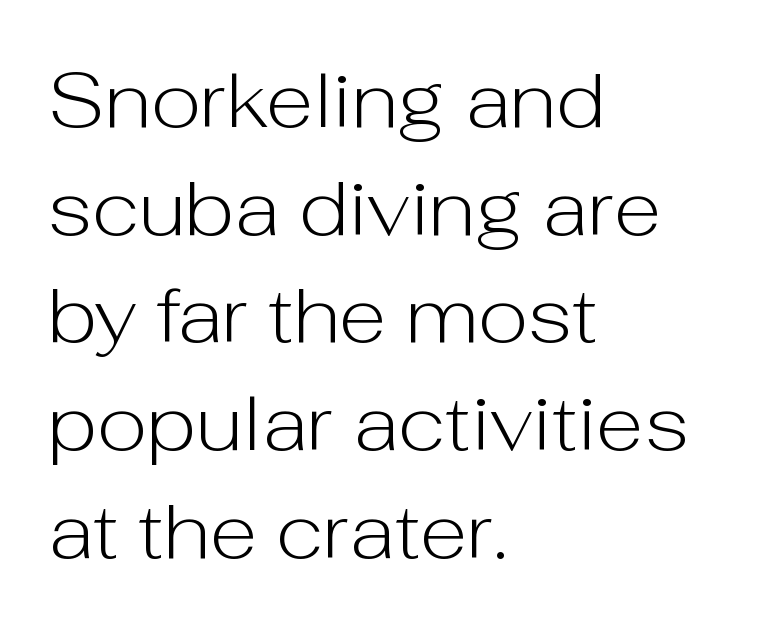
Caption: face not bold, strokes unweighted. Serif or sans? Sans — the stroke terminals are bare. Does extra space separate the letters? No, they use regular spacing. Proportional: the letters do not fall into vertical columns. Horizontal alignment here is leftward, the default for most running prose.
